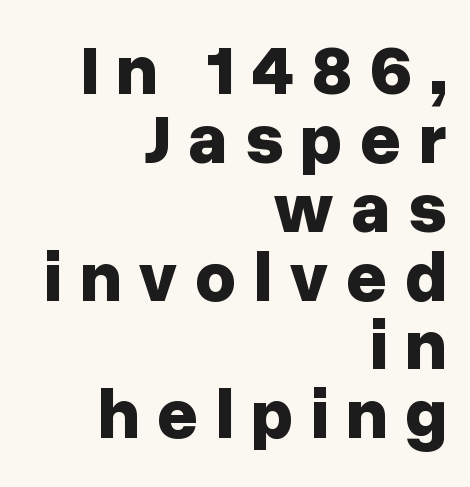
Q: Is the text bold? A: Yes.
Q: Is the text italic (slanted)? A: No, it is upright.
Q: Is the typeface a serif or a sans-serif typeface? A: Sans-serif.
Q: Is the text underlined? A: No.
Q: How is the paragraph aligned? A: Right-aligned.
Q: Is the spacing between letters normal or unusually wide? A: Unusually wide.
Q: Is the spacing between lines tight, normal or loose? A: Tight.
Q: Width (condensed, normal, or wide)? A: Normal.
Q: Stroke contrast? A: Low.
Q: x-height? A: Medium.
Q: Monospaced? A: No.
